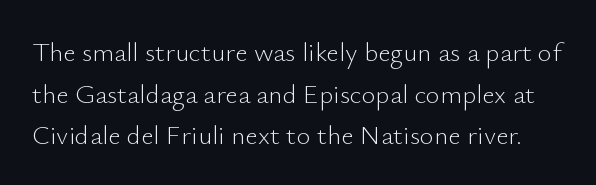
A clean baseline with only descenders dipping below it. In terms of leading, this rendering sits right in the middle. The horizontal fit of the characters is conventional and even. If you drew a line through each stem, it would be perfectly vertical.
